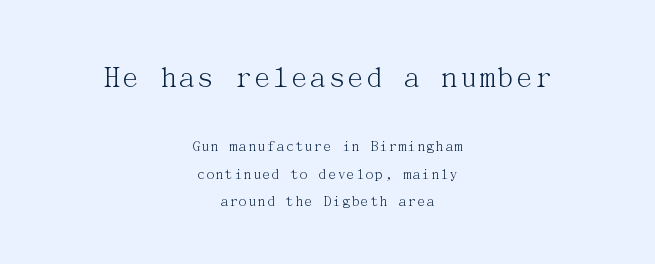
{"serif": "yes", "italic": "no", "bold": "no", "weight": "light", "width": "normal", "stroke_contrast": "medium", "x_height": "medium", "underline": "no", "align": "center", "line_spacing_ratio": 1.73, "letter_spacing": "normal", "letter_spacing_em": 0.0, "larger_block": "first", "size_ratio": 2.0, "glyph_px": 32}
